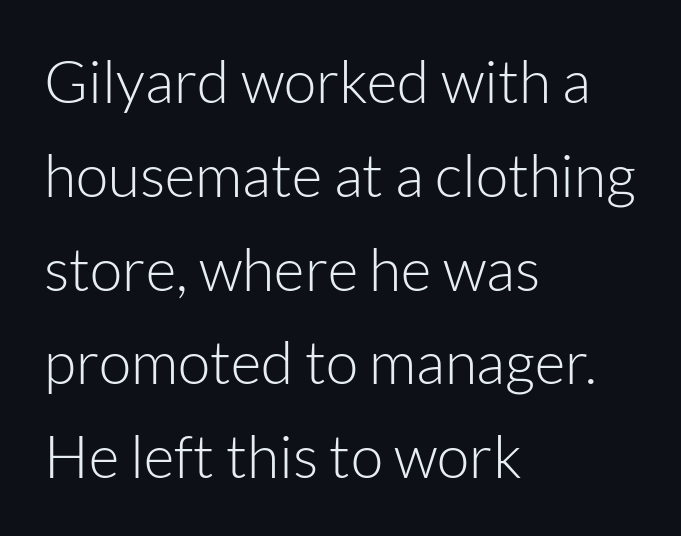
Q: Is the text bold? A: No.
Q: Is the text italic (slanted)? A: No, it is upright.
Q: Is the typeface a serif or a sans-serif typeface? A: Sans-serif.
Q: Is the text underlined? A: No.
Q: How is the paragraph aligned? A: Left-aligned.
Q: Is the spacing between letters normal or unusually wide? A: Normal.
Q: Is the spacing between lines tight, normal or loose? A: Normal.
Q: Width (condensed, normal, or wide)? A: Normal.
Q: Stroke contrast? A: Low.
Q: x-height? A: Medium.
Q: Monospaced? A: No.
